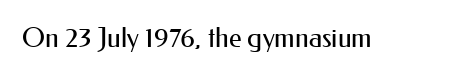
The image shows 27 px text type, upright; set normal letter spacing, not underlined.
